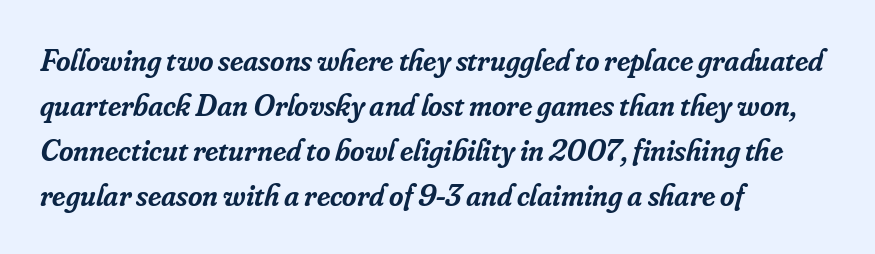
Q: Is the text bold? A: Semi-bold.
Q: Is the text italic (slanted)? A: Yes, it leans right by about 16 degrees.
Q: Is the typeface a serif or a sans-serif typeface? A: Serif.
Q: Is the text underlined? A: No.
Q: How is the paragraph aligned? A: Left-aligned.
Q: Is the spacing between letters normal or unusually wide? A: Normal.
Q: Is the spacing between lines tight, normal or loose? A: Normal.
Q: Width (condensed, normal, or wide)? A: Normal.
Q: Stroke contrast? A: Low.
Q: x-height? A: Small.
Q: Monospaced? A: No.
